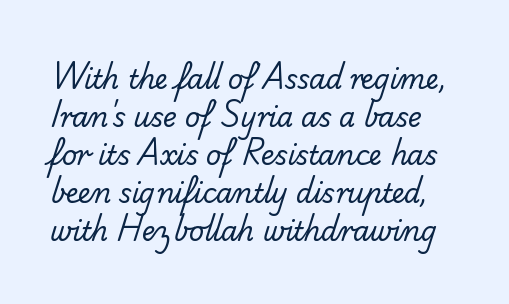
The image shows 26 px text type; set normal line spacing (1.46x), normal letter spacing, not underlined.
